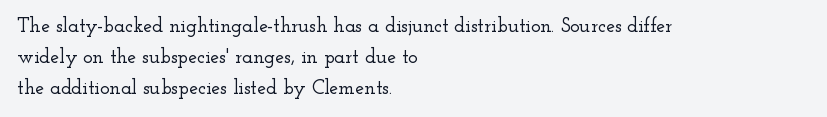
{"italic": "no", "underline": "no", "align": "left", "line_spacing": "normal", "line_spacing_ratio": 1.56, "letter_spacing": "normal", "letter_spacing_em": 0.0, "glyph_px": 20}
